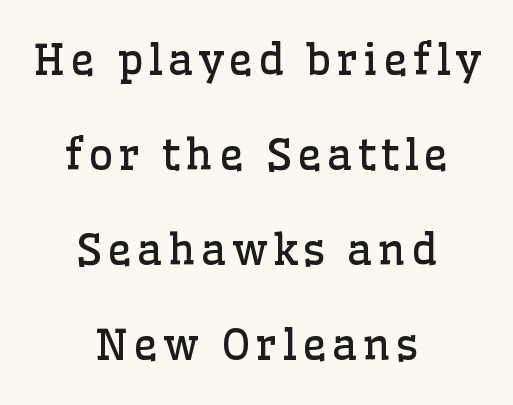
{"serif": "yes", "italic": "no", "bold": "no", "weight": "regular", "width": "normal", "stroke_contrast": "low", "x_height": "medium", "monospaced": "no", "underline": "no", "align": "center", "line_spacing": "loose", "line_spacing_ratio": 2.21, "glyph_px": 43}
